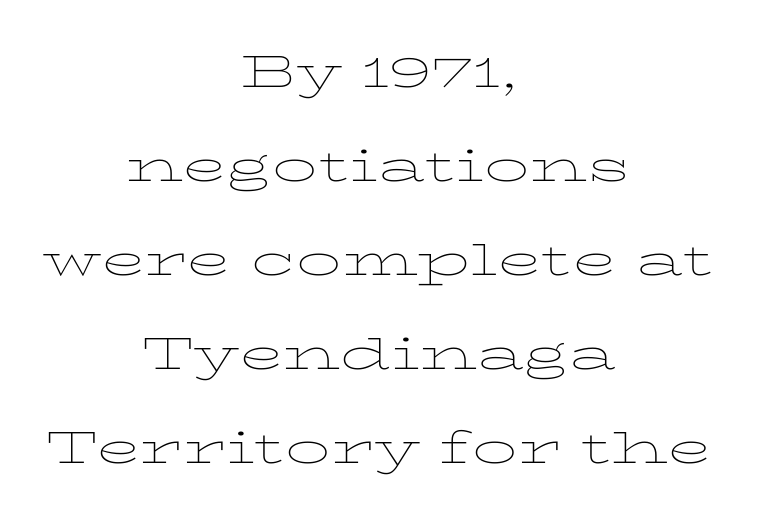
Q: Is the text bold? A: No.
Q: Is the text italic (slanted)? A: No, it is upright.
Q: Is the typeface a serif or a sans-serif typeface? A: Serif.
Q: Is the text underlined? A: No.
Q: How is the paragraph aligned? A: Centered.
Q: Is the spacing between letters normal or unusually wide? A: Normal.
Q: Is the spacing between lines tight, normal or loose? A: Loose.
Q: Width (condensed, normal, or wide)? A: Wide.
Q: Stroke contrast? A: Low.
Q: x-height? A: Medium.
Q: Monospaced? A: No.
